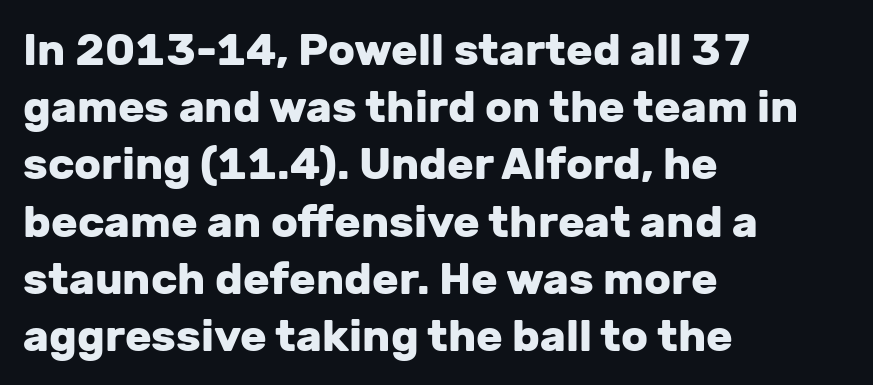
{"serif": "no", "italic": "no", "bold": "yes", "weight": "heavy", "width": "normal", "stroke_contrast": "low", "x_height": "medium", "monospaced": "no", "underline": "no", "align": "left", "line_spacing": "normal", "line_spacing_ratio": 1.3, "letter_spacing": "normal", "letter_spacing_em": 0.0, "glyph_px": 44}
